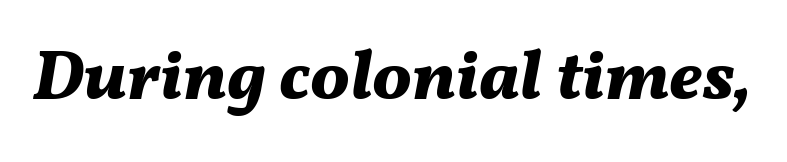
Q: Is the text bold? A: Yes.
Q: Is the text italic (slanted)? A: Yes, it leans right by about 11 degrees.
Q: Is the text underlined? A: No.
Q: Is the spacing between letters normal or unusually wide? A: Normal.
Q: Width (condensed, normal, or wide)? A: Normal.
Q: Stroke contrast? A: Medium.
Q: x-height? A: Medium.
Q: Monospaced? A: No.
